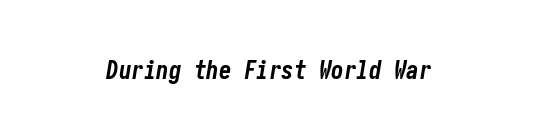
The image shows 25 px bold type, italic (leaning right); set normal letter spacing, not underlined.
